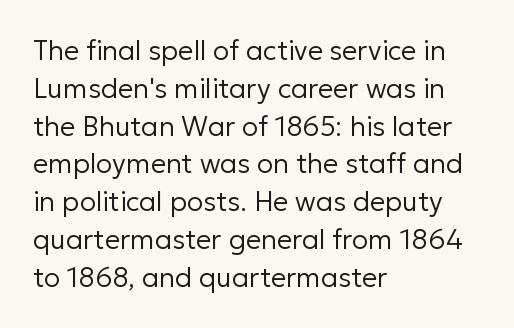
The image shows 27 px text type, upright; set left-aligned, normal line spacing (1.4x), normal letter spacing, not underlined.
